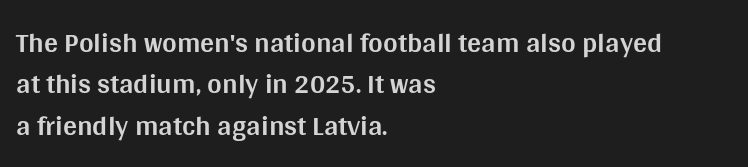
In terms of letterform style, serifs are entirely absent. Posture: vertical. Glyph-to-glyph distance matches everyday printed text. Any mark beneath the type? The region is blank. These words are printed bold, with thick strokes throughout. Visually the block forms a straight wall on the left and a jagged coastline on the right.
